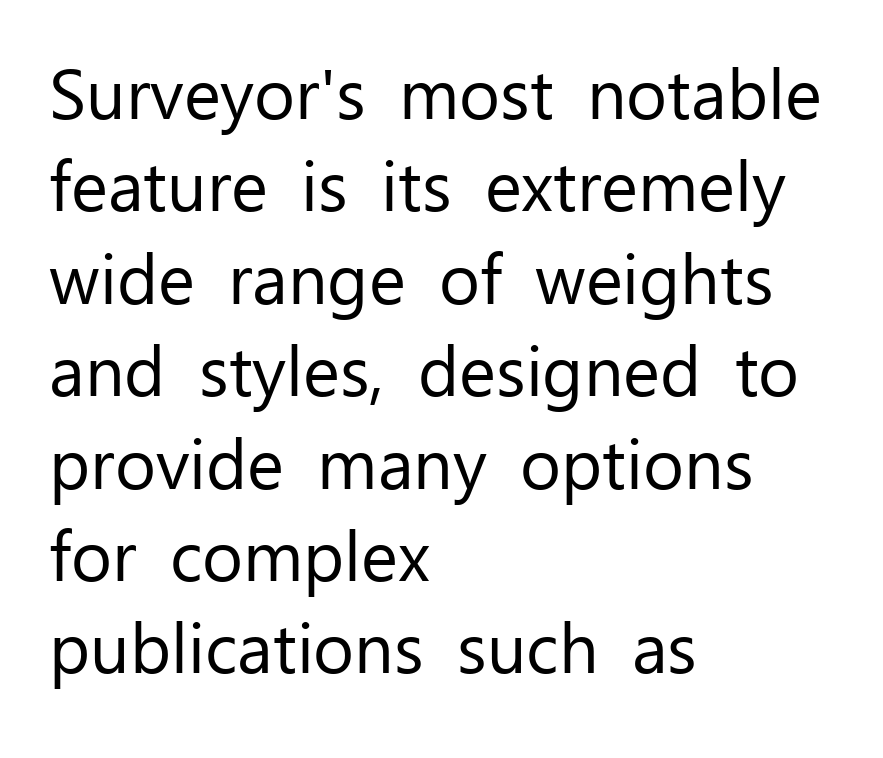
{"serif": "no", "italic": "no", "bold": "no", "weight": "regular", "width": "normal", "stroke_contrast": "low", "x_height": "medium", "monospaced": "no", "underline": "no", "align": "left", "line_spacing": "normal", "line_spacing_ratio": 1.32, "letter_spacing": "normal", "letter_spacing_em": 0.0, "glyph_px": 70}
